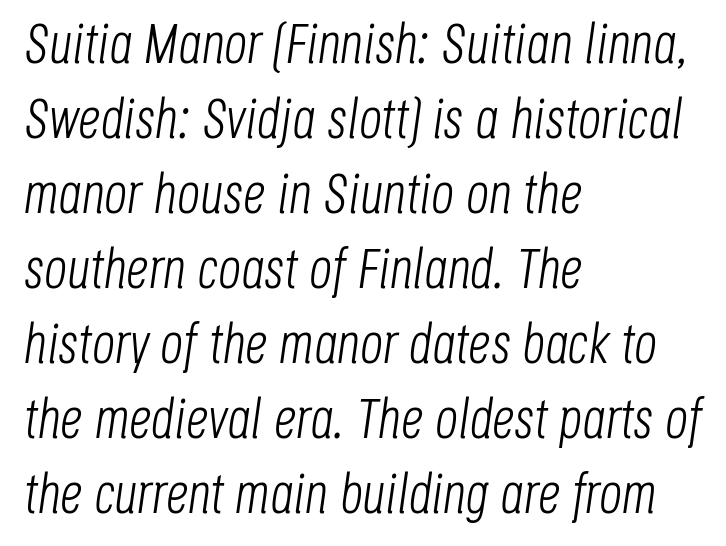
Q: Is the text bold? A: No.
Q: Is the text italic (slanted)? A: Yes, it leans right by about 8 degrees.
Q: Is the text underlined? A: No.
Q: How is the paragraph aligned? A: Left-aligned.
Q: Is the spacing between letters normal or unusually wide? A: Normal.
Q: Is the spacing between lines tight, normal or loose? A: Normal.
Q: Width (condensed, normal, or wide)? A: Condensed.
Q: Stroke contrast? A: Low.
Q: x-height? A: Large.
Q: Monospaced? A: No.
